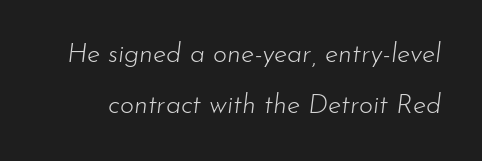
{"italic": "yes", "lean": "right", "slant_degrees": 7, "bold": "no", "underline": "no", "line_spacing_ratio": 1.88, "letter_spacing": "normal", "letter_spacing_em": 0.0, "glyph_px": 27}
